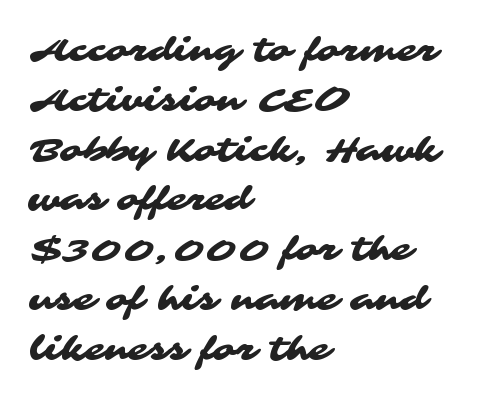
Q: Is the typeface a serif or a sans-serif typeface? A: Sans-serif.
Q: Is the text underlined? A: No.
Q: How is the paragraph aligned? A: Left-aligned.
Q: Is the spacing between letters normal or unusually wide? A: Normal.
Q: Is the spacing between lines tight, normal or loose? A: Normal.
Q: Width (condensed, normal, or wide)? A: Wide.
Q: Stroke contrast? A: Medium.
Q: x-height? A: Medium.
Q: Monospaced? A: No.
